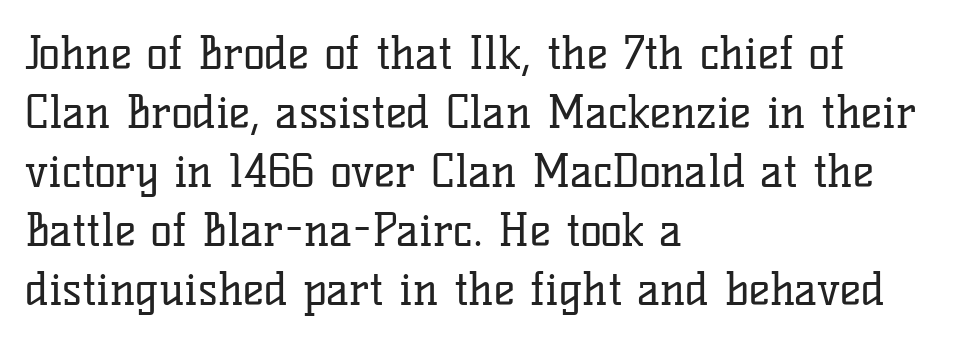
The image shows 45 px regular-weight serif type, upright; set left-aligned, normal line spacing (1.31x), normal letter spacing, not underlined; low stroke contrast and a medium x-height.
